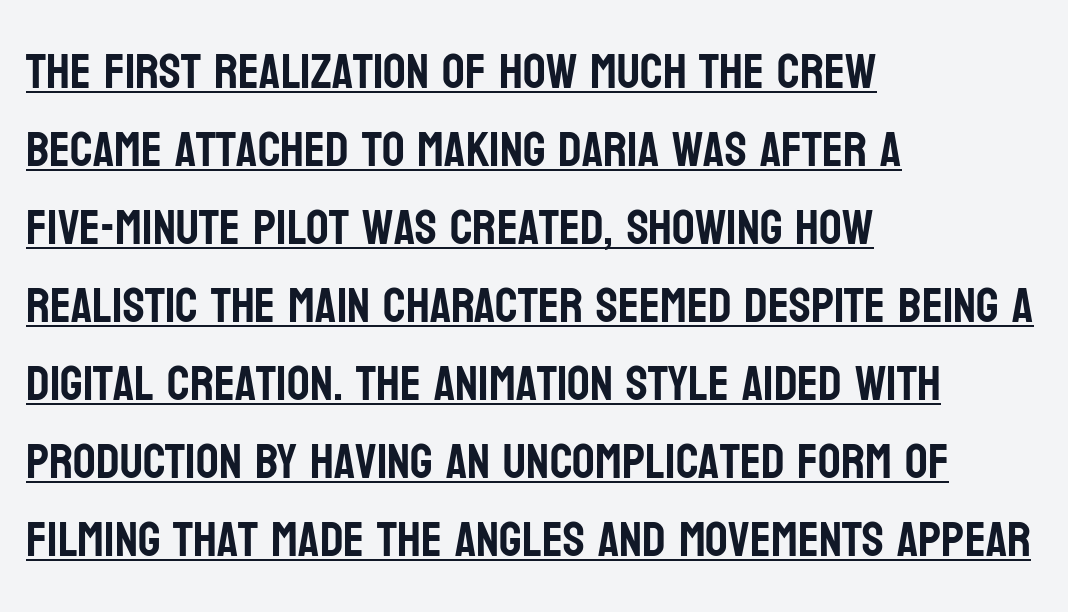
Q: Is the text italic (slanted)? A: No, it is upright.
Q: Is the typeface a serif or a sans-serif typeface? A: Sans-serif.
Q: Is the text underlined? A: Yes.
Q: How is the paragraph aligned? A: Left-aligned.
Q: Is the spacing between letters normal or unusually wide? A: Normal.
Q: Is the spacing between lines tight, normal or loose? A: Normal.
Q: Width (condensed, normal, or wide)? A: Condensed.
Q: Stroke contrast? A: Low.
Q: x-height? A: Large.
Q: Monospaced? A: No.
